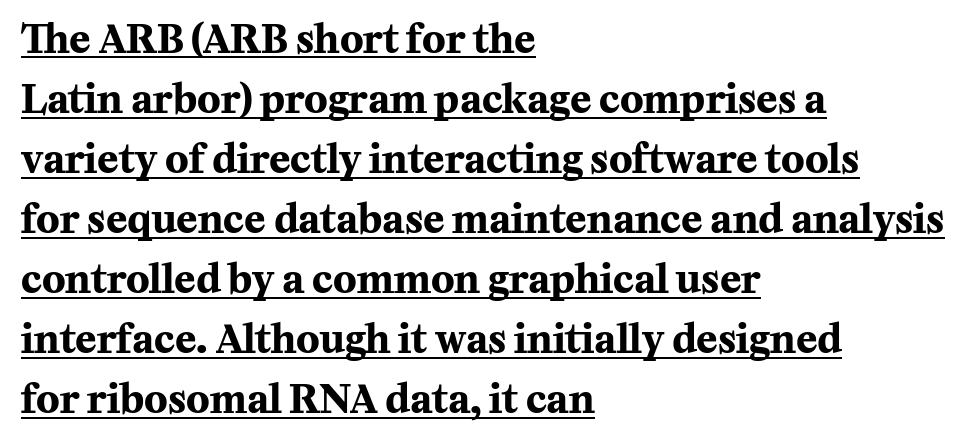
The image shows 39 px bold serif type, upright; set left-aligned, normal line spacing (1.54x), normal letter spacing, underlined; medium stroke contrast and a medium x-height.
